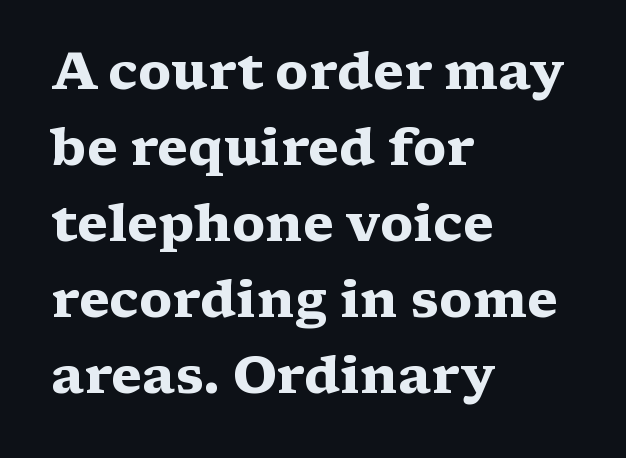
{"serif": "yes", "italic": "no", "bold": "yes", "weight": "heavy", "width": "wide", "stroke_contrast": "medium", "x_height": "medium", "monospaced": "no", "underline": "no", "align": "left", "line_spacing": "normal", "line_spacing_ratio": 1.49, "letter_spacing": "normal", "letter_spacing_em": 0.0, "glyph_px": 51}
